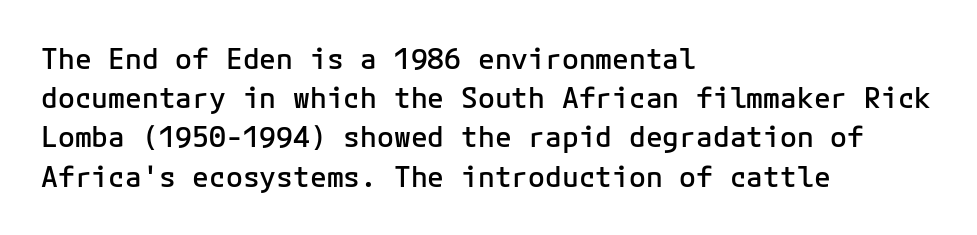
The image shows 28 px semibold sans-serif type, upright, monospaced; set left-aligned, normal line spacing (1.4x), normal letter spacing, not underlined; low stroke contrast and a medium x-height.
